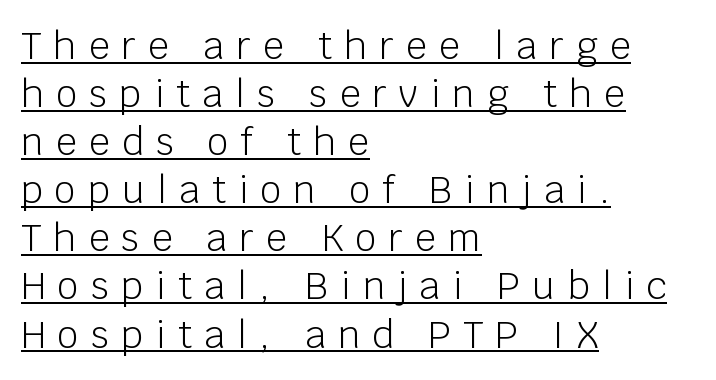
Tracking value appears strongly positive — letters spread wide. The ragged edge is on the right, which tells us the setting is flush left. The block of text has a typical density, with ordinary space between rows. Rendered with straight, roman letterforms. Do the characters align in a grid? No, the font is proportional. These glyphs show unthickened strokes, regular width or finer.
